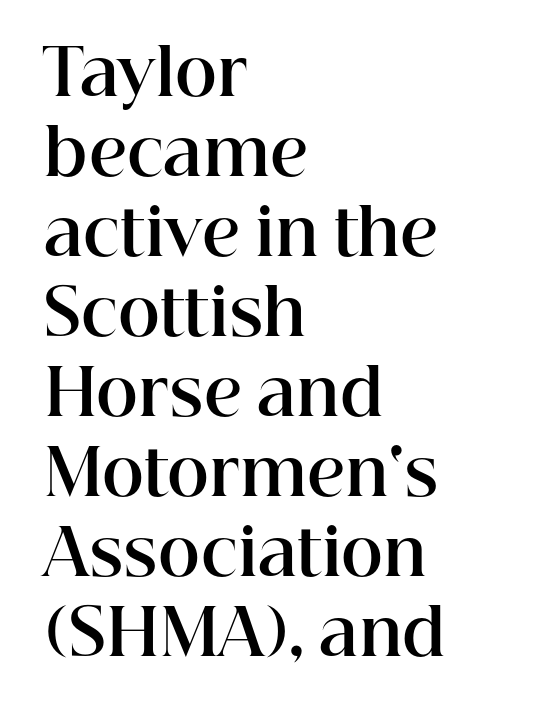
Classification — serif. Left-aligned paragraph, ragged on the right. The axis of the letterforms is exactly vertical. I'd describe the lettering as bold — thick and assertive. Character widths vary here, with narrow letters taking less room than wide ones. Plain, unruled lines of type.
